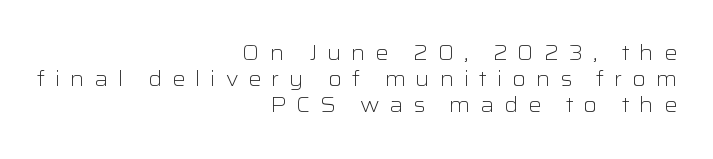
Q: Is the text bold? A: No.
Q: Is the text italic (slanted)? A: No, it is upright.
Q: Is the text underlined? A: No.
Q: How is the paragraph aligned? A: Right-aligned.
Q: Is the spacing between letters normal or unusually wide? A: Unusually wide.
Q: Is the spacing between lines tight, normal or loose? A: Normal.
